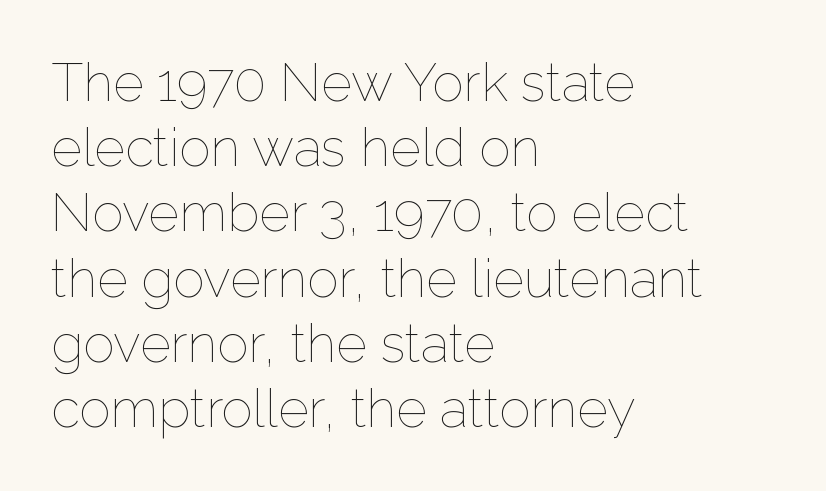
Q: Is the text bold? A: No.
Q: Is the text italic (slanted)? A: No, it is upright.
Q: Is the text underlined? A: No.
Q: How is the paragraph aligned? A: Left-aligned.
Q: Is the spacing between letters normal or unusually wide? A: Normal.
Q: Width (condensed, normal, or wide)? A: Normal.
Q: Stroke contrast? A: Low.
Q: x-height? A: Medium.
Q: Monospaced? A: No.
